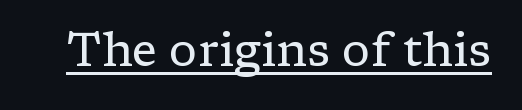
{"serif": "yes", "italic": "no", "bold": "no", "weight": "regular", "width": "normal", "stroke_contrast": "low", "x_height": "medium", "monospaced": "no", "underline": "yes", "letter_spacing": "normal", "letter_spacing_em": 0.0, "glyph_px": 47}
